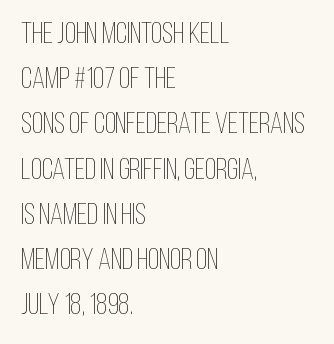
The image shows 29 px thin, condensed type, upright; set left-aligned, normal line spacing (1.56x), normal letter spacing, not underlined; low stroke contrast and a large x-height.
